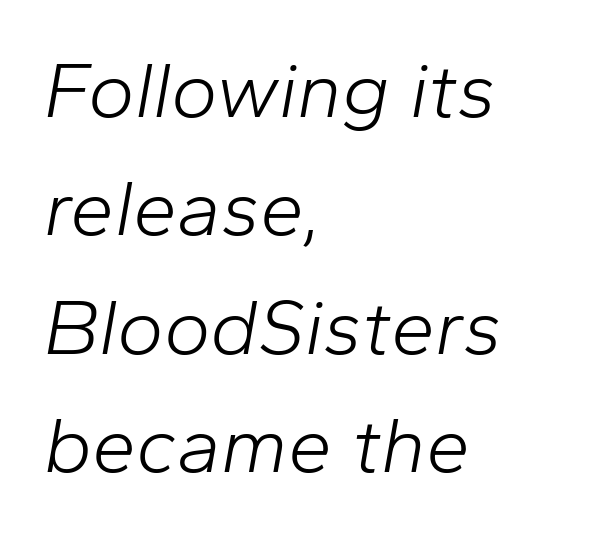
{"italic": "yes", "lean": "right", "slant_degrees": 10, "bold": "no", "weight": "light", "width": "normal", "stroke_contrast": "low", "x_height": "medium", "monospaced": "no", "underline": "no", "align": "left", "line_spacing": "normal", "line_spacing_ratio": 1.5, "letter_spacing": "normal", "letter_spacing_em": 0.0, "glyph_px": 79}
